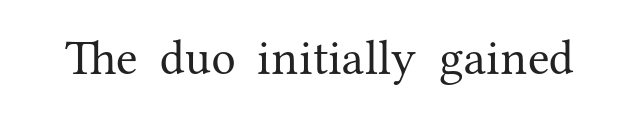
Looks like regular typesetting: each glyph gets only the width it needs. The face used here is rendered with its standard letterfit. Classification — serif. This is roman type, the default non-slanted kind. Is the stroke heavy? The answer is a plain regular-or-lighter. Only glyphs here, with clear space below each row.
